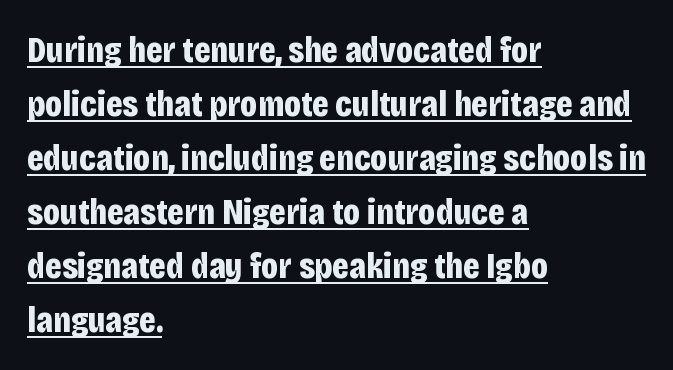
These lines are set flush left with a ragged right edge. Note the varied advance widths — an 'i' is clearly narrower than an 'm'. Reading down the column, the eye jumps a familiar distance to each next line. Thick stems and heavy bowls — unmistakably bold.
